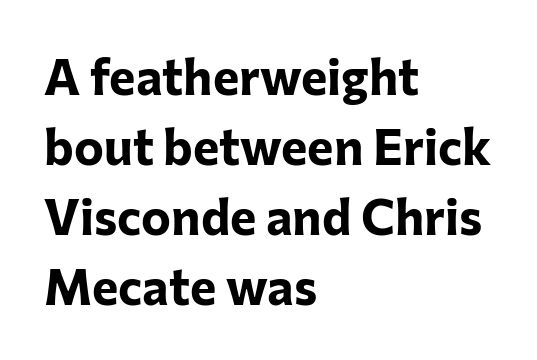
The passage shown is typed in a proportional face where columns would drift. The rendering uses a moderate line-height, typical for paragraphs. Stroke thickness is high; the sample reads as a true bold. Upright lettering throughout. The letters carry no serifs — their stems end cleanly without finishing strokes. Teacher's note: observe the even left margin — that is flush-left alignment.
